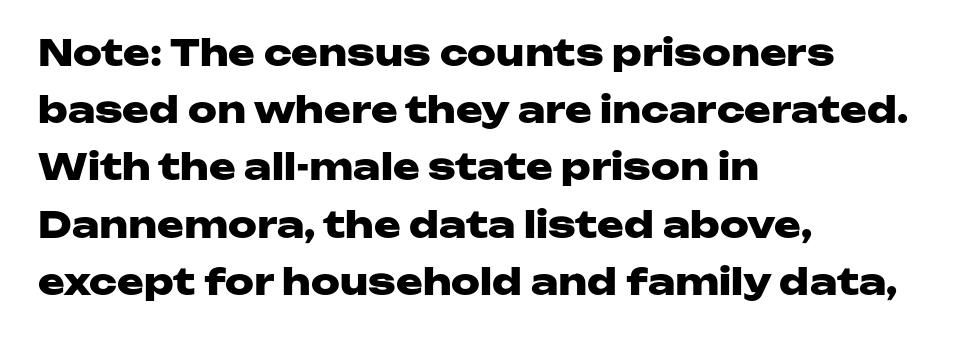
{"serif": "no", "italic": "no", "bold": "yes", "weight": "heavy", "width": "wide", "stroke_contrast": "low", "x_height": "medium", "monospaced": "no", "underline": "no", "align": "left", "line_spacing": "normal", "line_spacing_ratio": 1.59, "letter_spacing": "normal", "letter_spacing_em": 0.0, "glyph_px": 36}
